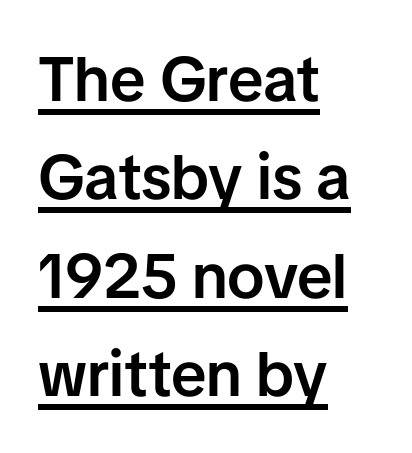
{"serif": "no", "italic": "no", "bold": "semi", "weight": "semibold", "width": "normal", "stroke_contrast": "low", "x_height": "medium", "monospaced": "no", "underline": "yes", "align": "left", "line_spacing": "normal", "line_spacing_ratio": 1.56, "letter_spacing": "normal", "letter_spacing_em": 0.0, "glyph_px": 63}
